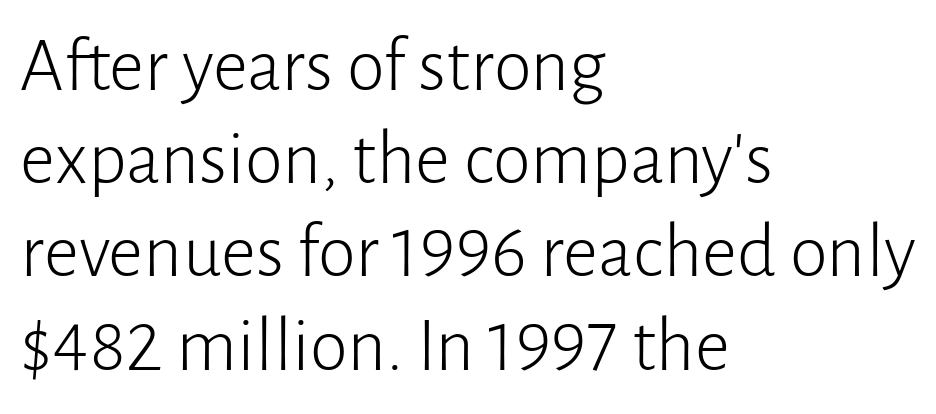
Italic: no, the glyphs are upright roman. A sans-serif font was chosen for this passage. Each word holds together tightly as a unit, with standard inter-letter gaps. The letters advance in unequal steps, a hallmark of proportional type. The space directly below the letters is spotless. Stems here are at most as thick as an everyday book face.
